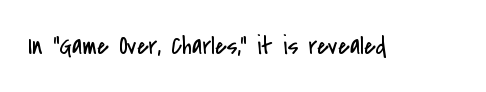
A roman cut, with each character standing at attention. Decoration check: the copy has no underline. The gaps between neighbouring characters are ordinary and unremarkable. Bold? No — there's no thickening of the strokes.
